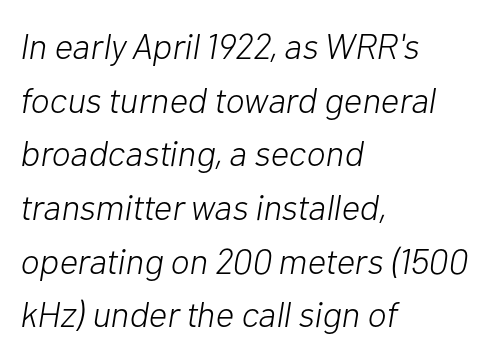
Q: Is the text bold? A: No.
Q: Is the text italic (slanted)? A: Yes, it leans right by about 10 degrees.
Q: Is the text underlined? A: No.
Q: How is the paragraph aligned? A: Left-aligned.
Q: Is the spacing between letters normal or unusually wide? A: Normal.
Q: Is the spacing between lines tight, normal or loose? A: Normal.
Q: Width (condensed, normal, or wide)? A: Normal.
Q: Stroke contrast? A: Low.
Q: x-height? A: Medium.
Q: Monospaced? A: No.
